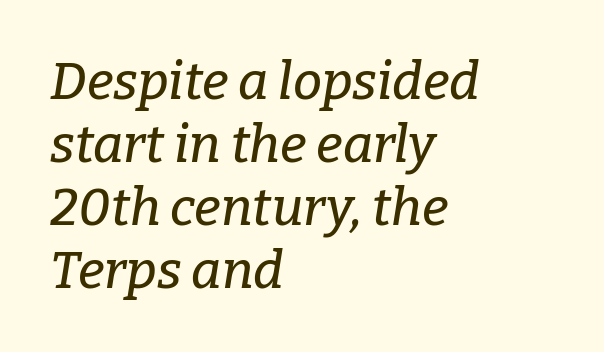
{"serif": "yes", "italic": "yes", "lean": "right", "slant_degrees": 9, "width": "normal", "stroke_contrast": "low", "x_height": "medium", "monospaced": "no", "underline": "no", "align": "left", "line_spacing_ratio": 1.21, "letter_spacing": "normal", "letter_spacing_em": 0.0, "glyph_px": 52}
